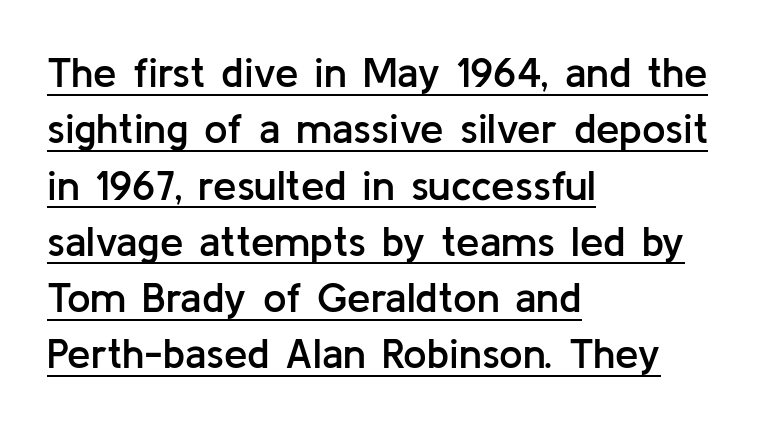
{"serif": "no", "italic": "no", "bold": "semi", "weight": "semibold", "width": "normal", "stroke_contrast": "low", "x_height": "medium", "monospaced": "no", "underline": "yes", "align": "left", "line_spacing": "normal", "line_spacing_ratio": 1.34, "letter_spacing": "normal", "letter_spacing_em": 0.0, "glyph_px": 42}
